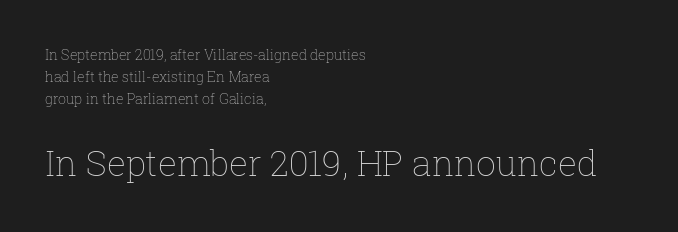
Q: Is the text bold? A: No.
Q: Is the text italic (slanted)? A: No, it is upright.
Q: Is the text underlined? A: No.
Q: How is the paragraph aligned? A: Left-aligned.
Q: Is the spacing between letters normal or unusually wide? A: Normal.
Q: Is the spacing between lines tight, normal or loose? A: Normal.
Q: Which block of text is set in a larger size, the first (top) or the second (bottom)? A: The second (bottom) one.
Q: Width (condensed, normal, or wide)? A: Normal.
Q: Stroke contrast? A: Low.
Q: x-height? A: Medium.
Q: Monospaced? A: No.
